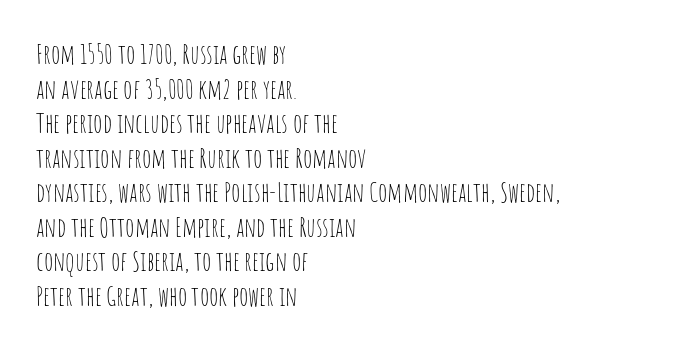
The image shows 27 px text type, upright; set left-aligned, normal line spacing (1.28x), normal letter spacing, not underlined.
